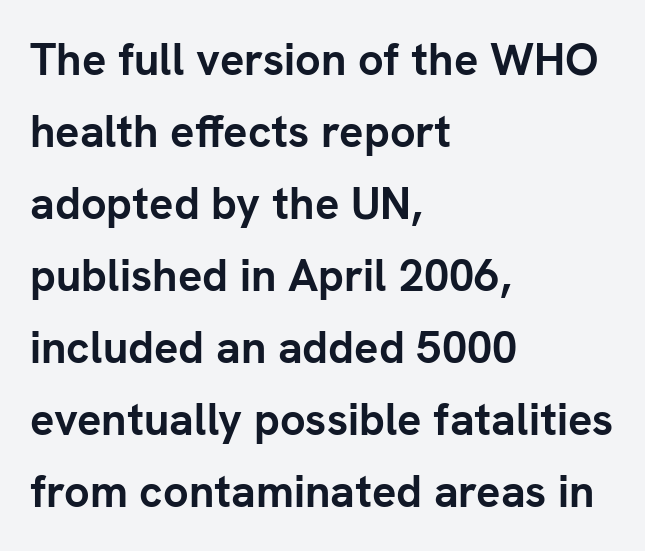
{"serif": "no", "italic": "no", "bold": "yes", "weight": "semibold", "width": "normal", "stroke_contrast": "low", "x_height": "medium", "monospaced": "no", "underline": "no", "align": "left", "line_spacing": "normal", "line_spacing_ratio": 1.6, "letter_spacing": "normal", "letter_spacing_em": 0.0, "glyph_px": 45}
